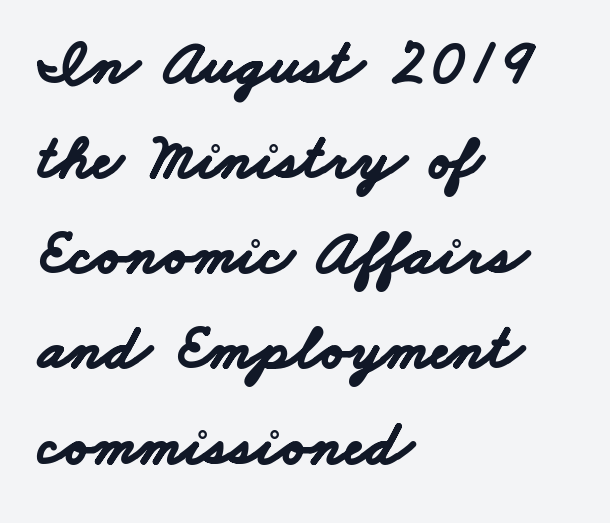
Q: Is the text bold? A: Yes.
Q: Is the typeface a serif or a sans-serif typeface? A: Sans-serif.
Q: Is the text underlined? A: No.
Q: How is the paragraph aligned? A: Left-aligned.
Q: Is the spacing between letters normal or unusually wide? A: Normal.
Q: Is the spacing between lines tight, normal or loose? A: Normal.
Q: Width (condensed, normal, or wide)? A: Wide.
Q: Stroke contrast? A: Low.
Q: x-height? A: Small.
Q: Monospaced? A: No.
